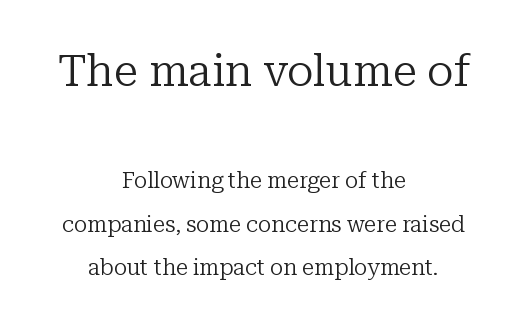
The rendering shrinks the type as you move from the upper chunk to the lower. Students, observe: this is what heavily led, spacious text looks like. Students, note that the glyphs here touch the page at normal intervals. Here the designer chose a conventional face with non-uniform glyph widths. The typography opts for an upright posture over an oblique one. The text block is weighted toward neither margin, spreading evenly from the middle.
